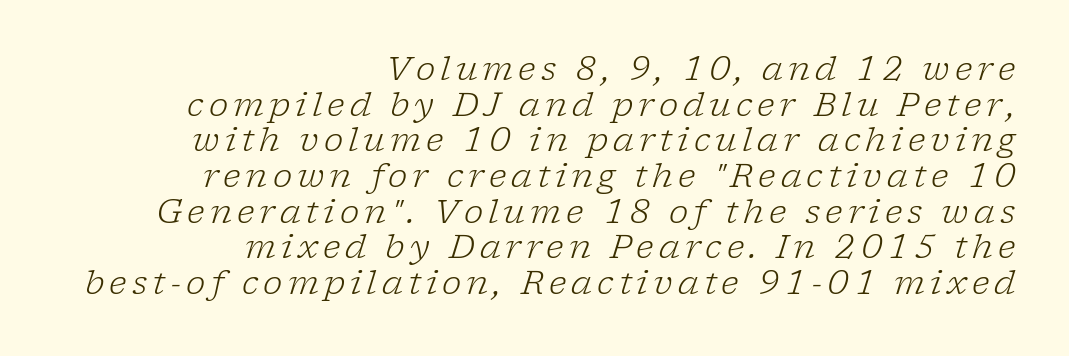
The image shows 33 px light serif type, italic (leaning right); set right-aligned, tight line spacing (1.08x), not underlined; low stroke contrast and a medium x-height.
